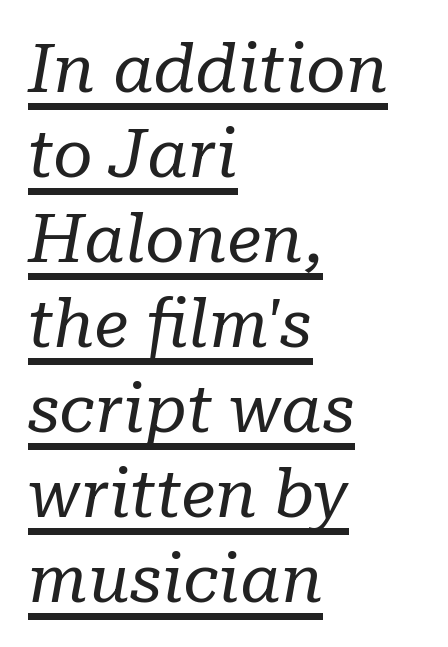
Type style note: has serifs. The string is rendered with underlining switched on. Caption: multi-line text, flush left, ragged right. The letters sit at their default tracking, neither squeezed nor spread. The letters advance in unequal steps, a hallmark of proportional type. Successive baselines arrive at the customary interval.
